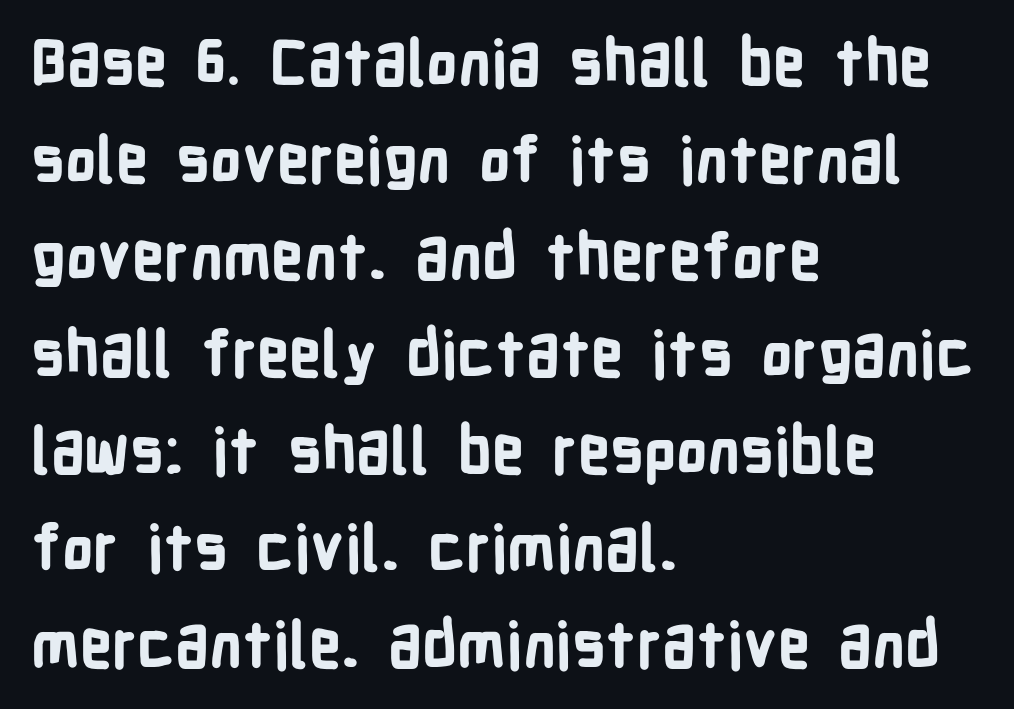
The image shows 63 px bold, condensed sans-serif type, upright; set left-aligned, normal line spacing (1.54x), normal letter spacing, not underlined; low stroke contrast and a medium x-height.
